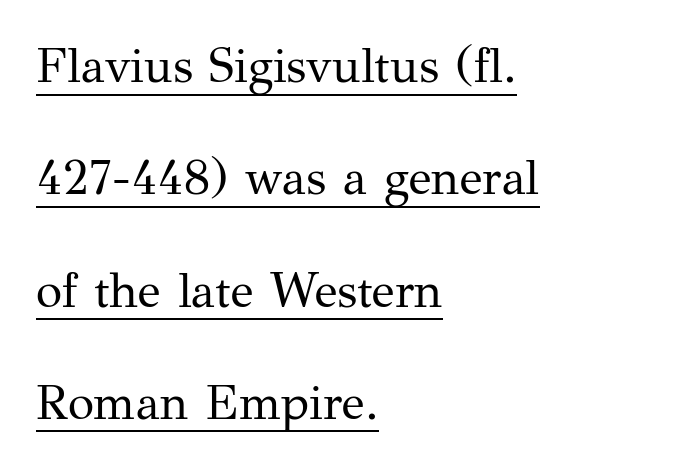
The image shows 48 px regular-weight serif type, upright; set left-aligned, loose line spacing (2.34x), normal letter spacing, underlined; medium stroke contrast and a medium x-height.
